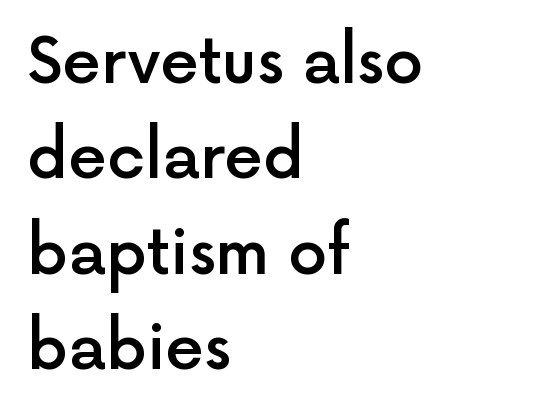
{"serif": "no", "italic": "no", "bold": "semi", "weight": "semibold", "width": "normal", "x_height": "medium", "monospaced": "no", "underline": "no", "align": "left", "line_spacing": "normal", "line_spacing_ratio": 1.54, "letter_spacing": "normal", "letter_spacing_em": 0.0, "glyph_px": 62}
